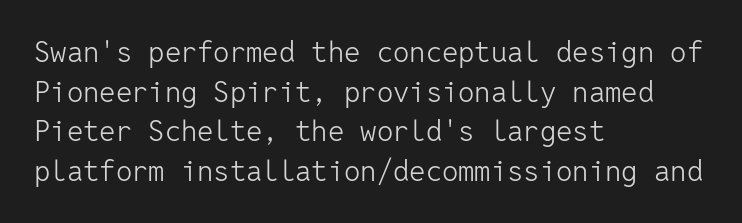
Q: Is the text bold? A: No.
Q: Is the text italic (slanted)? A: No, it is upright.
Q: Is the typeface a serif or a sans-serif typeface? A: Sans-serif.
Q: Is the text underlined? A: No.
Q: How is the paragraph aligned? A: Left-aligned.
Q: Is the spacing between letters normal or unusually wide? A: Normal.
Q: Is the spacing between lines tight, normal or loose? A: Normal.
Q: Width (condensed, normal, or wide)? A: Normal.
Q: Stroke contrast? A: Low.
Q: x-height? A: Medium.
Q: Monospaced? A: Yes.
